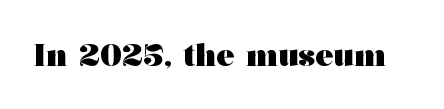
Does extra space separate the letters? No, they use regular spacing. The words here are not underlined. Observe the serifs anchoring each vertical stroke in this sample. As a designer I'd log this as weight 700, bold. Is this a fixed-width face? No — the glyphs have proportional, varying widths.
